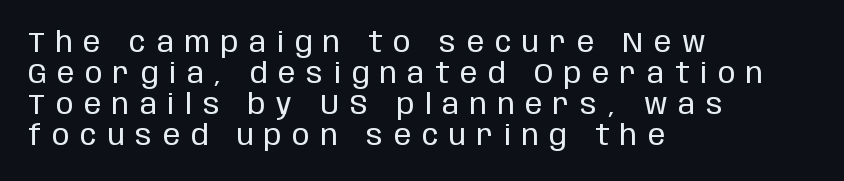
Grotesque or geometric, the face here clearly has no serifs. This sample is left-justified, so line endings fall wherever the words run out. The string is rendered with underlining switched off. Does the lettering tilt? It doesn't — this is upright.
